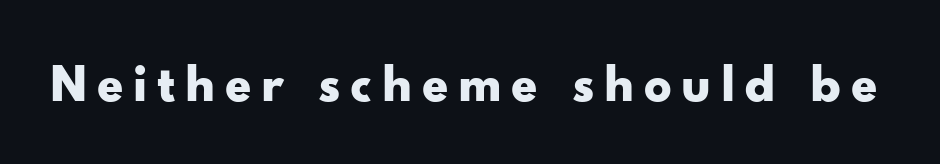
Q: Is the text bold? A: Yes.
Q: Is the text italic (slanted)? A: No, it is upright.
Q: Is the typeface a serif or a sans-serif typeface? A: Sans-serif.
Q: Is the text underlined? A: No.
Q: Width (condensed, normal, or wide)? A: Wide.
Q: Stroke contrast? A: Low.
Q: x-height? A: Small.
Q: Monospaced? A: No.
